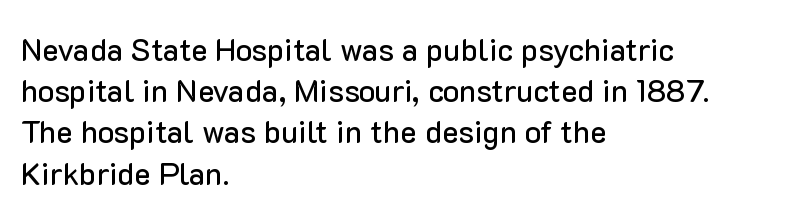
Q: Is the text italic (slanted)? A: No, it is upright.
Q: Is the typeface a serif or a sans-serif typeface? A: Sans-serif.
Q: Is the text underlined? A: No.
Q: How is the paragraph aligned? A: Left-aligned.
Q: Is the spacing between letters normal or unusually wide? A: Normal.
Q: Is the spacing between lines tight, normal or loose? A: Normal.
Q: Width (condensed, normal, or wide)? A: Normal.
Q: Stroke contrast? A: Low.
Q: x-height? A: Medium.
Q: Monospaced? A: No.
